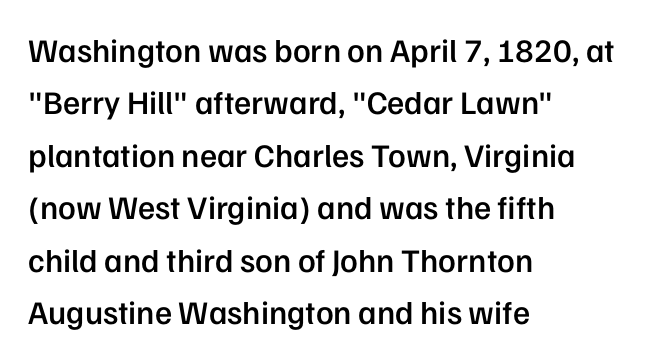
Q: Is the text bold? A: Semi-bold.
Q: Is the text italic (slanted)? A: No, it is upright.
Q: Is the typeface a serif or a sans-serif typeface? A: Sans-serif.
Q: Is the text underlined? A: No.
Q: How is the paragraph aligned? A: Left-aligned.
Q: Is the spacing between letters normal or unusually wide? A: Normal.
Q: Is the spacing between lines tight, normal or loose? A: Normal.
Q: Width (condensed, normal, or wide)? A: Normal.
Q: Stroke contrast? A: Low.
Q: x-height? A: Medium.
Q: Monospaced? A: No.
